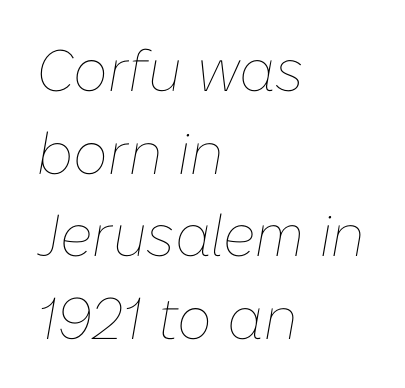
Q: Is the text bold? A: No.
Q: Is the text italic (slanted)? A: Yes, it leans right by about 10 degrees.
Q: Is the text underlined? A: No.
Q: How is the paragraph aligned? A: Left-aligned.
Q: Is the spacing between letters normal or unusually wide? A: Normal.
Q: Is the spacing between lines tight, normal or loose? A: Normal.
Q: Width (condensed, normal, or wide)? A: Normal.
Q: Stroke contrast? A: Low.
Q: x-height? A: Medium.
Q: Monospaced? A: No.
